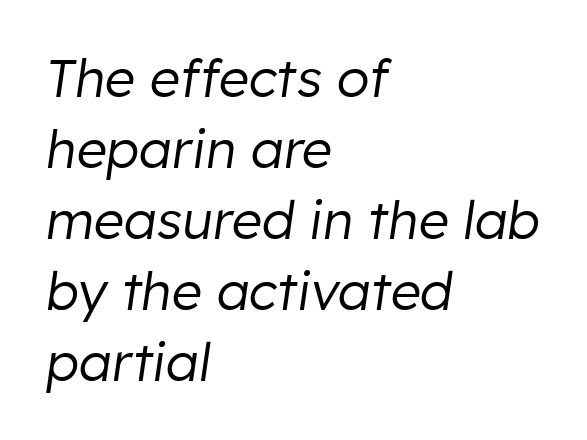
Where is the straight margin? On the left. Think of a printed novel: that variable character pitch is what you see here. Rule under the text: the space is simply empty. Each word holds together tightly as a unit, with standard inter-letter gaps.
